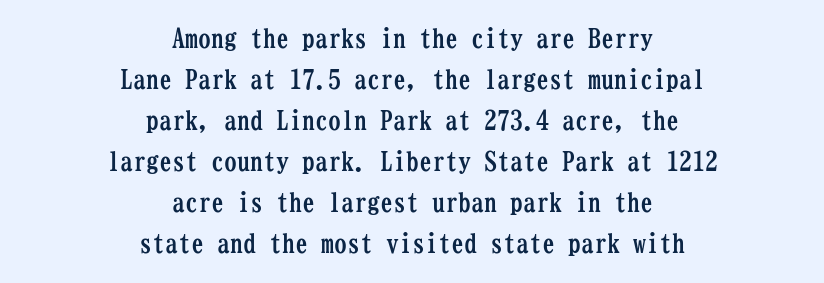
Standard letterfit; no display-style spreading of the glyphs. No italicization has been applied; the sample stays upright. Centered paragraph, ragged on both sides. Leading matches the norm, producing a regular column. Rule under the text: the space is simply empty. The face used here has the dense, thick strokes of a bold.
